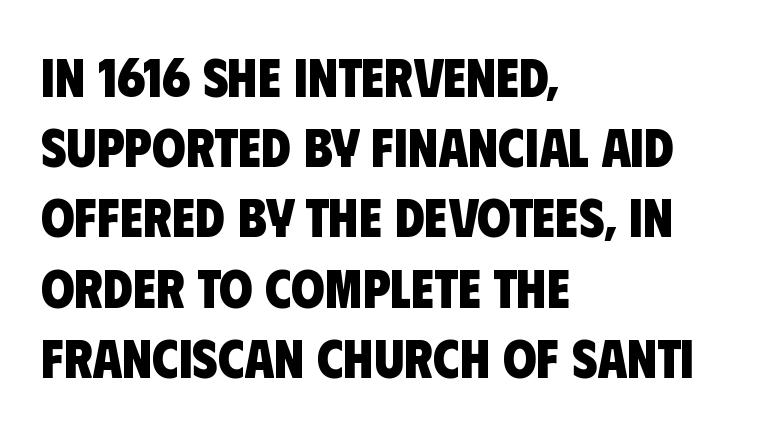
The image shows 54 px heavy, condensed sans-serif type; set left-aligned, normal line spacing (1.3x), normal letter spacing, not underlined; low stroke contrast and a large x-height.
